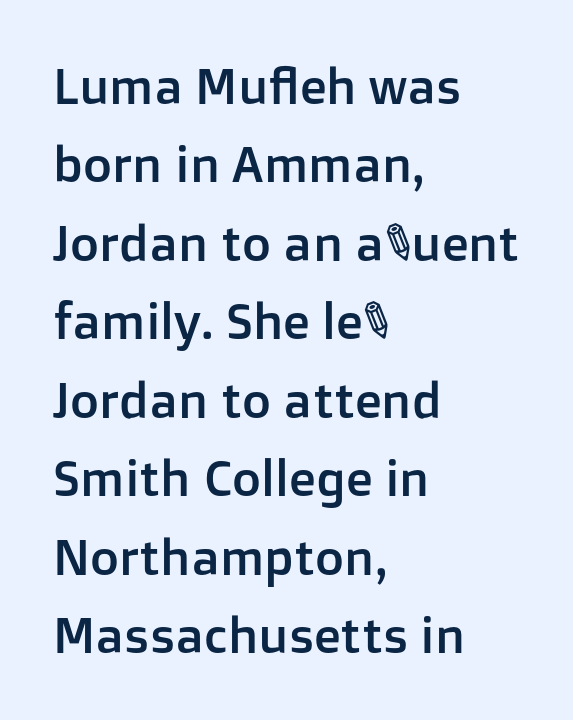
{"serif": "no", "italic": "no", "width": "normal", "stroke_contrast": "low", "x_height": "medium", "monospaced": "no", "underline": "no", "align": "left", "line_spacing": "normal", "line_spacing_ratio": 1.57, "letter_spacing": "normal", "letter_spacing_em": 0.0, "glyph_px": 50}
